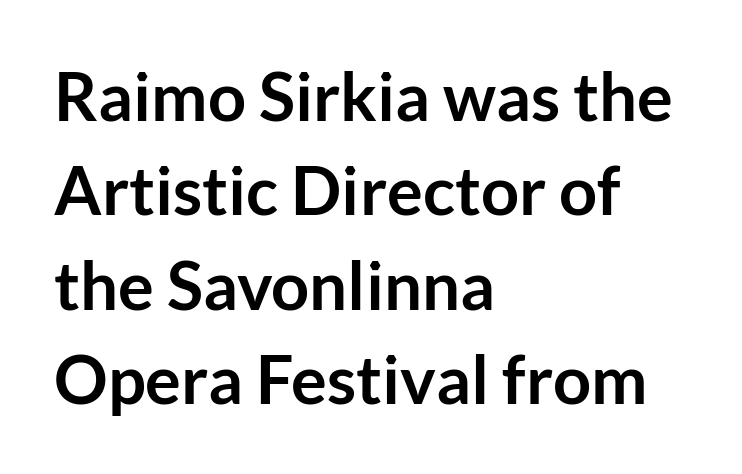
{"serif": "no", "italic": "no", "bold": "yes", "weight": "semibold", "width": "normal", "stroke_contrast": "low", "x_height": "medium", "monospaced": "no", "underline": "no", "align": "left", "line_spacing": "normal", "line_spacing_ratio": 1.41, "letter_spacing": "normal", "letter_spacing_em": 0.0, "glyph_px": 67}
